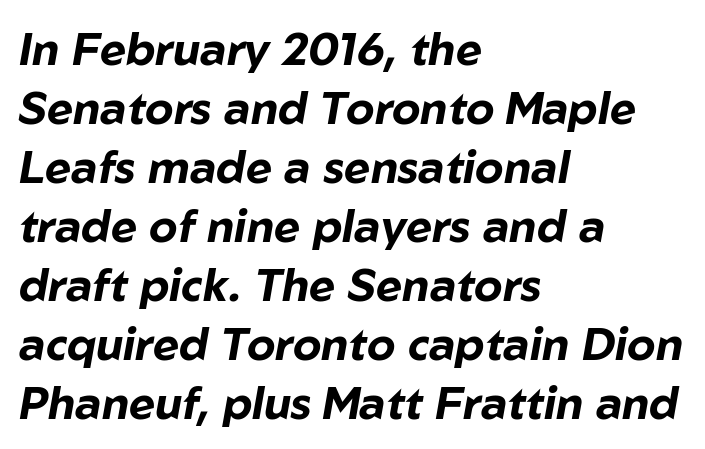
Q: Is the text bold? A: Yes.
Q: Is the text italic (slanted)? A: Yes, it leans right by about 10 degrees.
Q: Is the text underlined? A: No.
Q: How is the paragraph aligned? A: Left-aligned.
Q: Is the spacing between letters normal or unusually wide? A: Normal.
Q: Is the spacing between lines tight, normal or loose? A: Normal.
Q: Width (condensed, normal, or wide)? A: Normal.
Q: Stroke contrast? A: Low.
Q: x-height? A: Medium.
Q: Monospaced? A: No.
